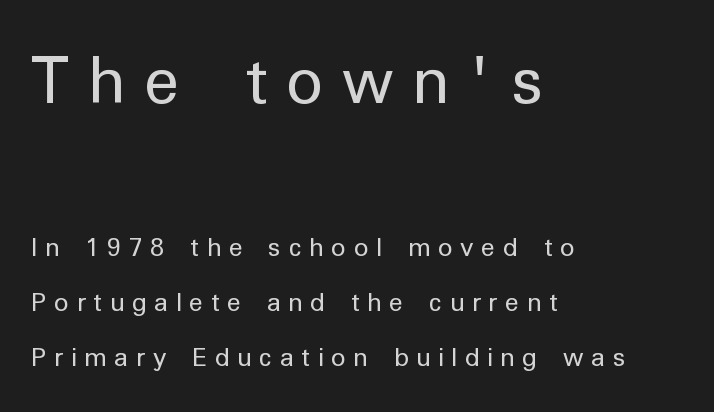
You could not count columns in this text — the font is proportionally spaced. The emphasis by scale lands on block number one, above. Visually the block forms a straight wall on the left and a jagged coastline on the right. The rendering inserts visible extra space after every character. The area under the type is left untouched. The face looks like a standard text weight, possibly lighter.
